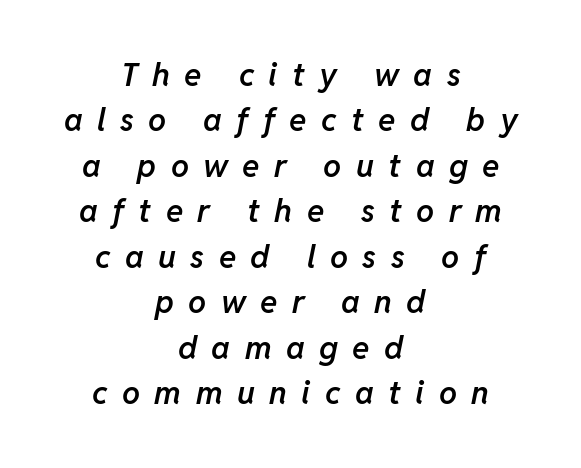
{"italic": "yes", "lean": "right", "slant_degrees": 11, "bold": "semi", "weight": "semibold", "width": "normal", "stroke_contrast": "low", "x_height": "medium", "monospaced": "no", "underline": "no", "align": "center", "line_spacing": "normal", "line_spacing_ratio": 1.42, "letter_spacing": "wide", "letter_spacing_em": 0.45, "glyph_px": 32}
